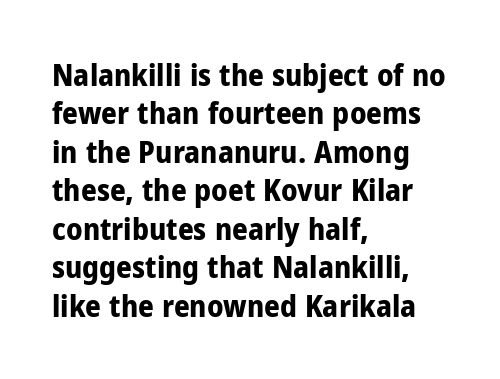
Characters follow at the spacing the type designer built in. The face used here is proportionally spaced, like ordinary book or web type. All the whitespace from short lines collects on the right. These lines were composed using upright roman letters.
